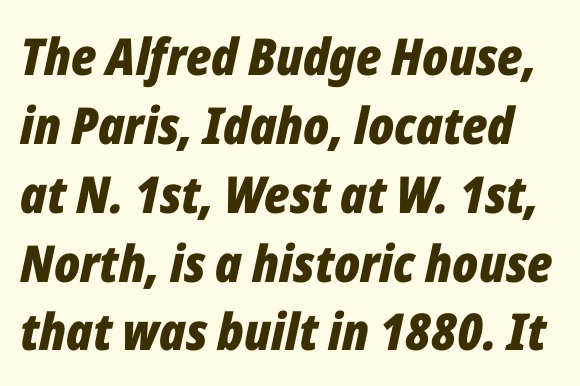
The passage shown is typed in a proportional face where columns would drift. Look at the stroke-to-counter ratio: heavy, a bold. What's the leading like? Ordinary, nothing unusual. In terms of posture, this sample is oblique.
